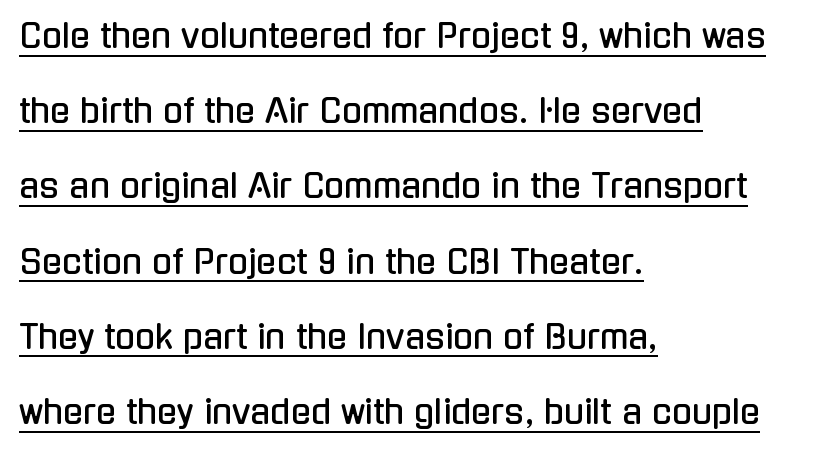
{"serif": "no", "italic": "no", "width": "condensed", "stroke_contrast": "low", "x_height": "medium", "monospaced": "no", "underline": "yes", "align": "left", "line_spacing": "loose", "line_spacing_ratio": 2.28, "letter_spacing": "normal", "letter_spacing_em": 0.0, "glyph_px": 33}
